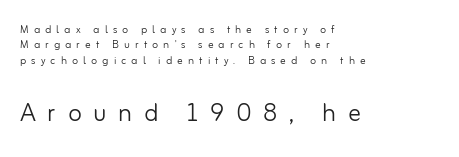
The block sitting lower on the canvas is the one with enlarged characters. You could not count columns in this text — the font is proportionally spaced. Which margin do the lines hug? The left one — the right edge is uneven. Notice how descenders almost collide with the ascenders below — that's tight leading. These lines have a slow, spaced-out rhythm from letter to letter.
